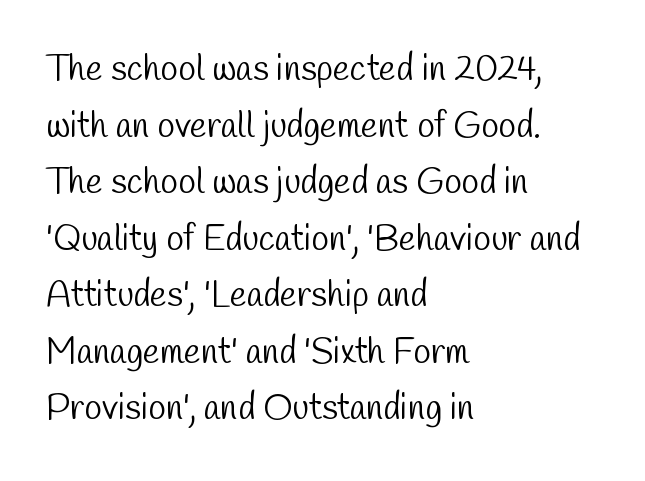
{"serif": "no", "bold": "no", "weight": "light", "width": "condensed", "stroke_contrast": "low", "x_height": "medium", "monospaced": "no", "underline": "no", "align": "left", "line_spacing": "normal", "line_spacing_ratio": 1.57, "letter_spacing": "normal", "letter_spacing_em": 0.0, "glyph_px": 36}
